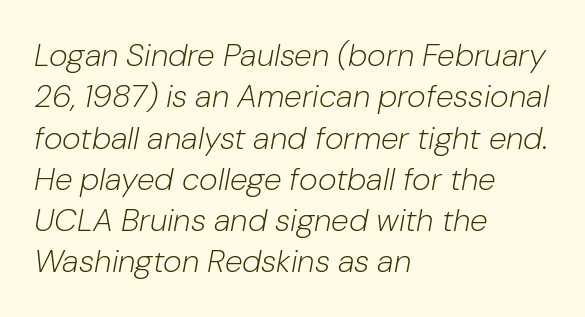
The image shows 32 px light type, italic (leaning right); set left-aligned, normal line spacing (1.29x), normal letter spacing, not underlined; low stroke contrast and a medium x-height.
